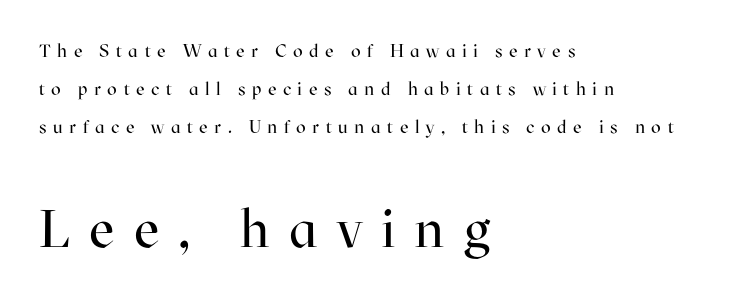
This sample has the flowing, uneven cadence of proportional lettering. Does the leading feel generous? Absolutely, it's lavish. You get the small type first, then a jump to larger type. Compared with a typical body face, this is equally light or lighter still. Ordinary non-slanted type is in use.
